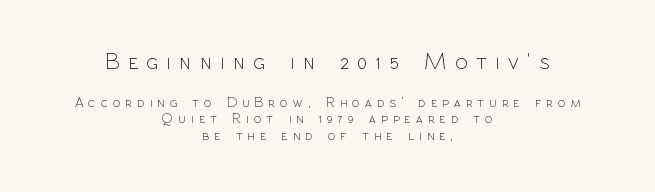
The image shows 23 px text type, upright; set centered, line spacing 1.18x, unusually wide letter spacing (+0.38 em), not underlined; the first (top) block is 1.64x larger.
